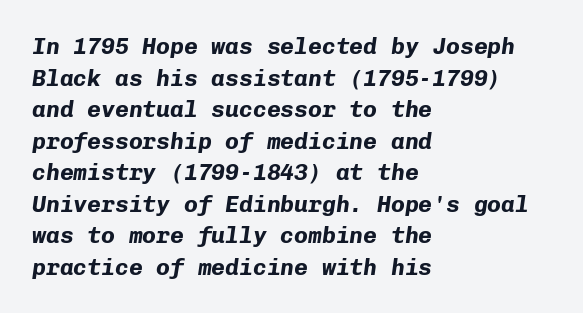
Q: Is the text bold? A: Yes.
Q: Is the text italic (slanted)? A: Yes, it leans right by about 8 degrees.
Q: Is the text underlined? A: No.
Q: How is the paragraph aligned? A: Left-aligned.
Q: Is the spacing between letters normal or unusually wide? A: Normal.
Q: Is the spacing between lines tight, normal or loose? A: Normal.
